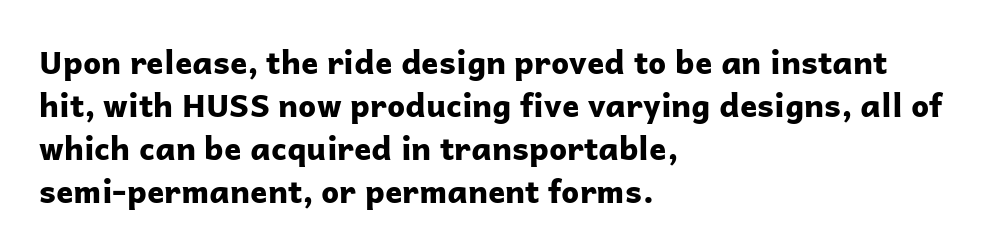
Q: Is the text bold? A: Yes.
Q: Is the text italic (slanted)? A: No, it is upright.
Q: Is the typeface a serif or a sans-serif typeface? A: Sans-serif.
Q: Is the text underlined? A: No.
Q: How is the paragraph aligned? A: Left-aligned.
Q: Is the spacing between letters normal or unusually wide? A: Normal.
Q: Is the spacing between lines tight, normal or loose? A: Normal.
Q: Width (condensed, normal, or wide)? A: Normal.
Q: Stroke contrast? A: Low.
Q: x-height? A: Medium.
Q: Monospaced? A: No.
